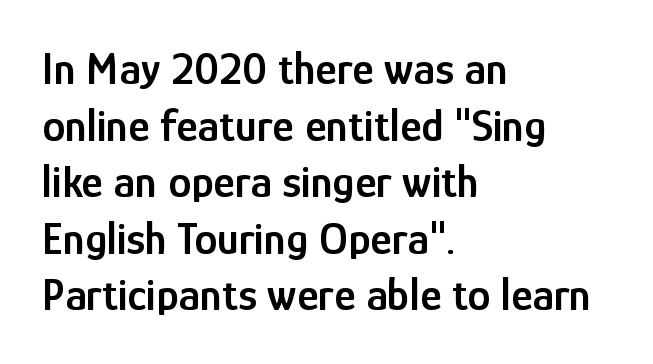
The image shows 46 px semibold, condensed sans-serif type, upright; set left-aligned, line spacing 1.23x, normal letter spacing, not underlined; low stroke contrast and a medium x-height.
